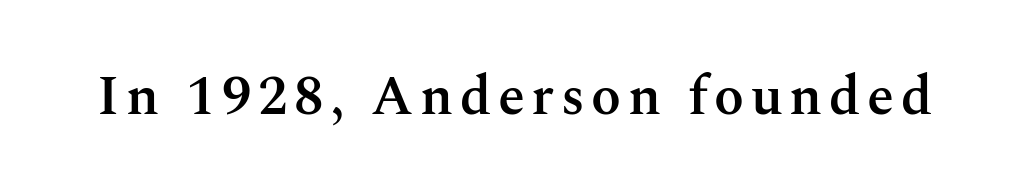
The specimen reads as upright at a glance. Descenders are the only things crossing below the line. What kind of face is this? One with serifs. Typesetter's note: demi weight, one step under bold.
